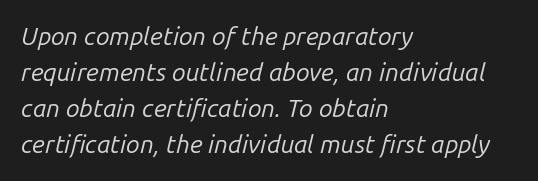
This sample uses an oblique cut, with every glyph tilted off the vertical. Glyph-to-glyph distance matches everyday printed text. The rows are spaced the way most documents space them. Typeset ragged right — the left edge is the straight one.
